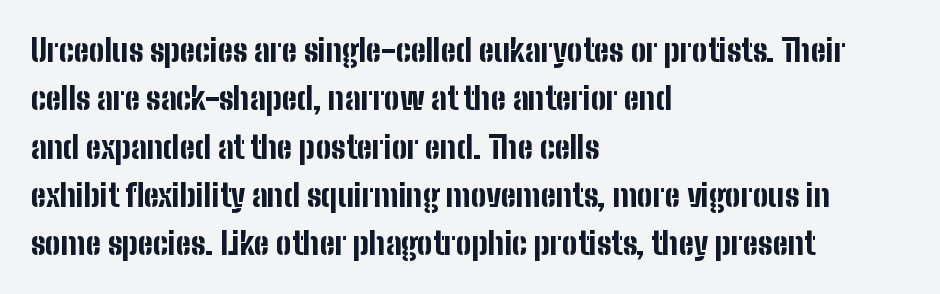
Q: Is the text bold? A: Yes.
Q: Is the text italic (slanted)? A: No, it is upright.
Q: Is the typeface a serif or a sans-serif typeface? A: Sans-serif.
Q: Is the text underlined? A: No.
Q: How is the paragraph aligned? A: Left-aligned.
Q: Is the spacing between letters normal or unusually wide? A: Normal.
Q: Is the spacing between lines tight, normal or loose? A: Normal.
Q: Width (condensed, normal, or wide)? A: Condensed.
Q: Stroke contrast? A: Low.
Q: x-height? A: Medium.
Q: Monospaced? A: No.
